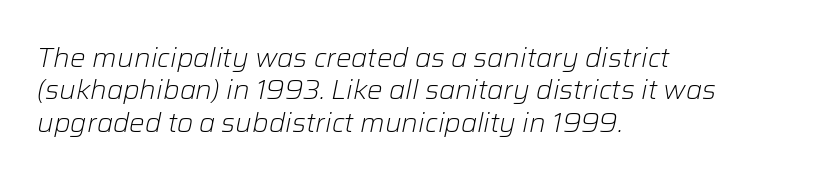
{"italic": "yes", "lean": "right", "slant_degrees": 12, "bold": "no", "underline": "no", "align": "left", "line_spacing": "normal", "line_spacing_ratio": 1.25, "letter_spacing": "normal", "letter_spacing_em": 0.0, "glyph_px": 26}
